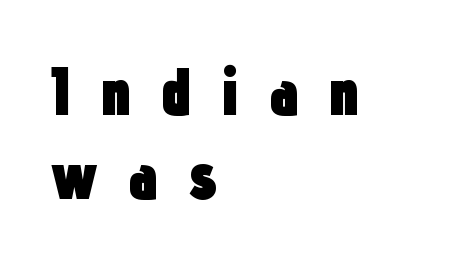
Q: Is the text bold? A: Yes.
Q: Is the text italic (slanted)? A: No, it is upright.
Q: Is the typeface a serif or a sans-serif typeface? A: Sans-serif.
Q: Is the text underlined? A: No.
Q: How is the paragraph aligned? A: Left-aligned.
Q: Is the spacing between letters normal or unusually wide? A: Unusually wide.
Q: Is the spacing between lines tight, normal or loose? A: Normal.
Q: Width (condensed, normal, or wide)? A: Condensed.
Q: Stroke contrast? A: Low.
Q: x-height? A: Medium.
Q: Monospaced? A: No.
